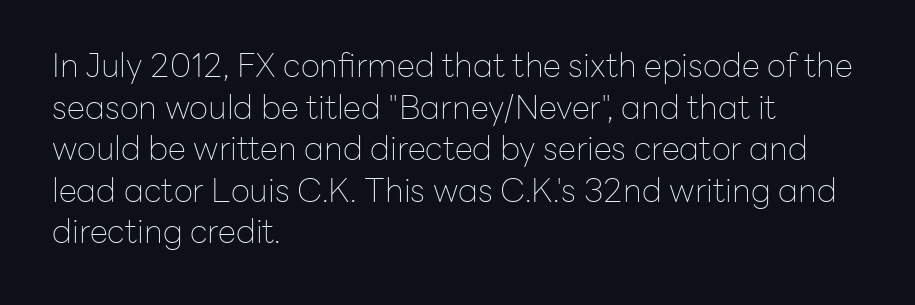
These lines are composed in type without serifs. These lines are rendered in a variable-pitch font. Weight class: somewhere from thin through regular. What stands out about the letter spacing? Nothing — it is the standard amount. The designer left line spacing at the default. The letters stand straight up with perfectly vertical stems.
